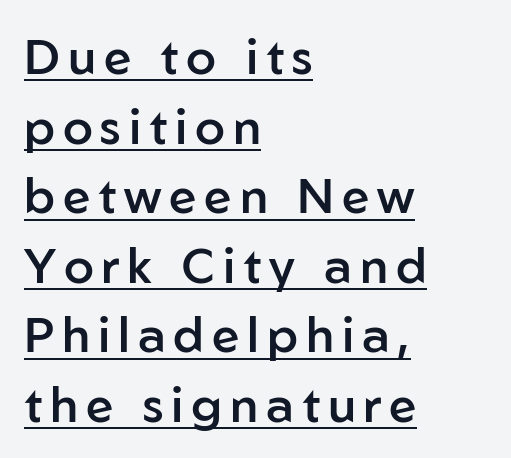
Q: Is the text bold? A: Semi-bold.
Q: Is the text italic (slanted)? A: No, it is upright.
Q: Is the typeface a serif or a sans-serif typeface? A: Sans-serif.
Q: Is the text underlined? A: Yes.
Q: How is the paragraph aligned? A: Left-aligned.
Q: Is the spacing between lines tight, normal or loose? A: Normal.
Q: Width (condensed, normal, or wide)? A: Normal.
Q: Stroke contrast? A: Low.
Q: x-height? A: Medium.
Q: Monospaced? A: No.
